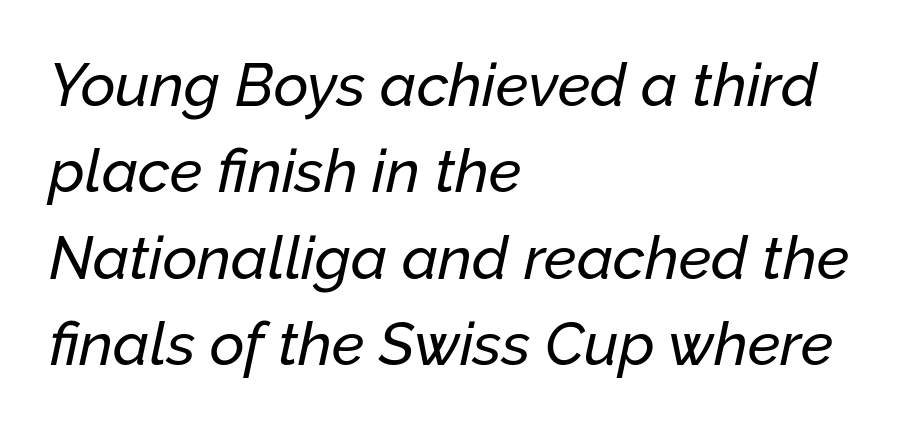
A typesetter would call this proportional, since set widths differ per character. The ragged edge is on the right, which tells us the setting is flush left. Quick note: underline off. Between one letter and the next there's only the usual sliver of space. In terms of leading, this rendering sits right in the middle.
